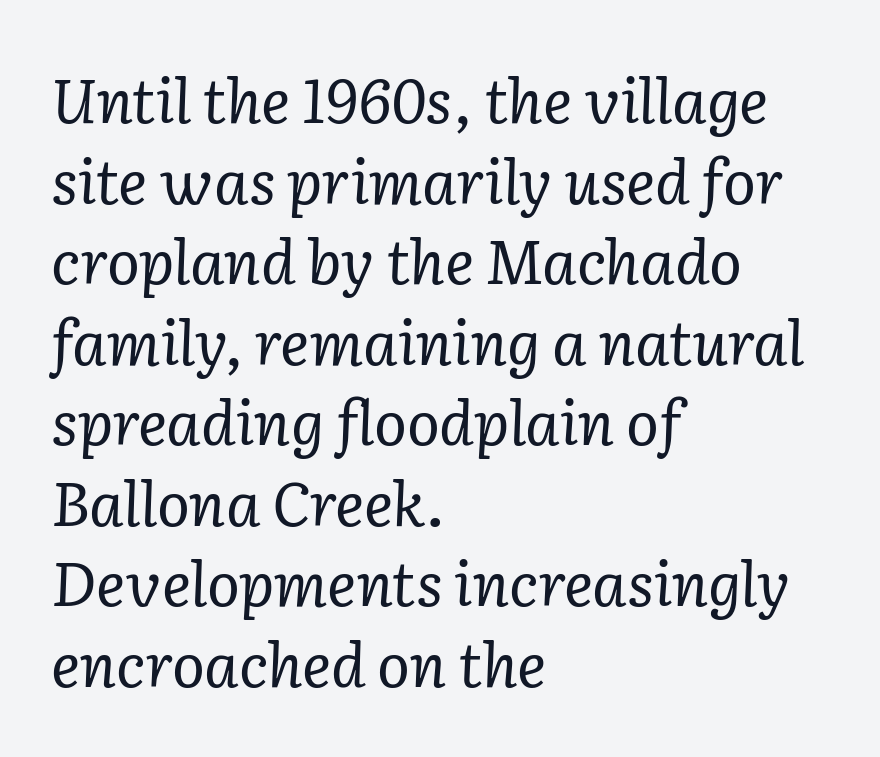
{"serif": "yes", "italic": "yes", "lean": "right", "slant_degrees": 2, "bold": "no", "weight": "regular", "width": "normal", "stroke_contrast": "low", "x_height": "medium", "monospaced": "no", "underline": "no", "align": "left", "line_spacing": "normal", "line_spacing_ratio": 1.32, "letter_spacing": "normal", "letter_spacing_em": 0.0, "glyph_px": 61}
